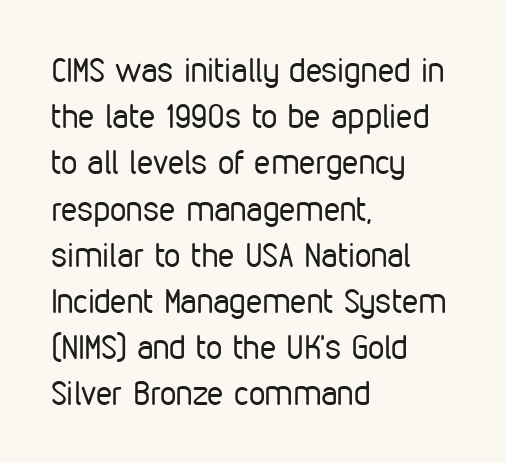
The image shows 33 px regular-weight, condensed sans-serif type, upright; set left-aligned, normal line spacing (1.4x), normal letter spacing, not underlined; low stroke contrast and a medium x-height.
